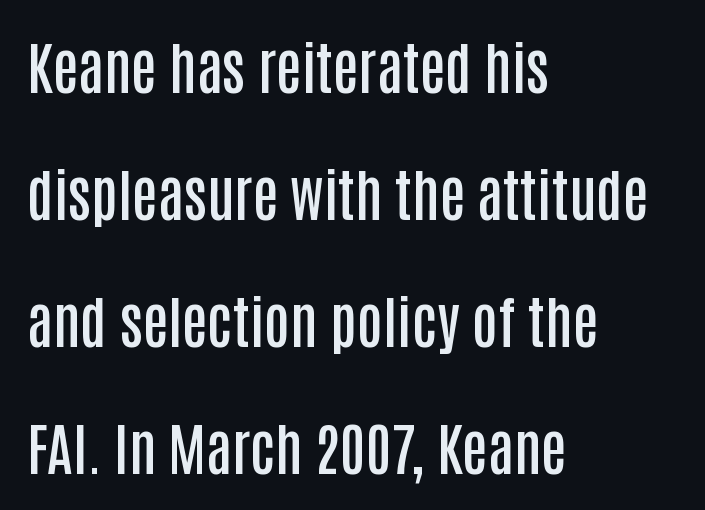
{"serif": "no", "italic": "no", "bold": "semi", "weight": "semibold", "width": "condensed", "stroke_contrast": "low", "x_height": "large", "monospaced": "no", "underline": "no", "align": "left", "line_spacing": "loose", "line_spacing_ratio": 2.23, "letter_spacing": "normal", "letter_spacing_em": 0.0, "glyph_px": 57}
